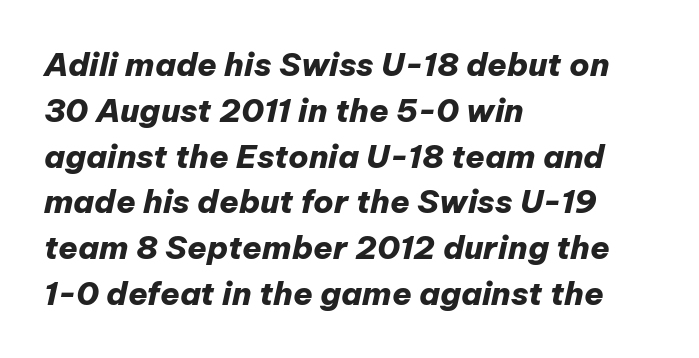
The image shows 32 px heavy type, italic (leaning right); set left-aligned, normal line spacing (1.43x), normal letter spacing, not underlined; low stroke contrast and a medium x-height.
